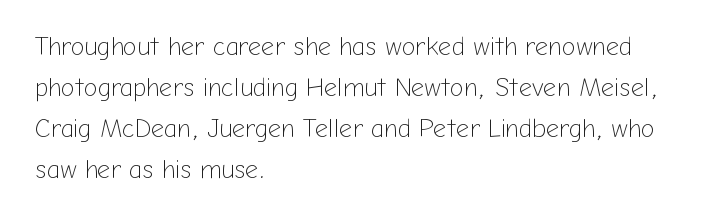
Q: Is the text bold? A: No.
Q: Is the text italic (slanted)? A: No, it is upright.
Q: Is the text underlined? A: No.
Q: How is the paragraph aligned? A: Left-aligned.
Q: Is the spacing between letters normal or unusually wide? A: Normal.
Q: Is the spacing between lines tight, normal or loose? A: Normal.
